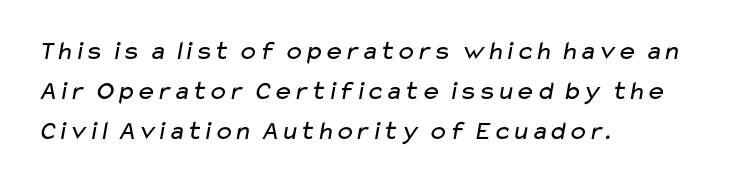
The image shows 27 px text type; set left-aligned, normal line spacing (1.48x), normal letter spacing, not underlined.
